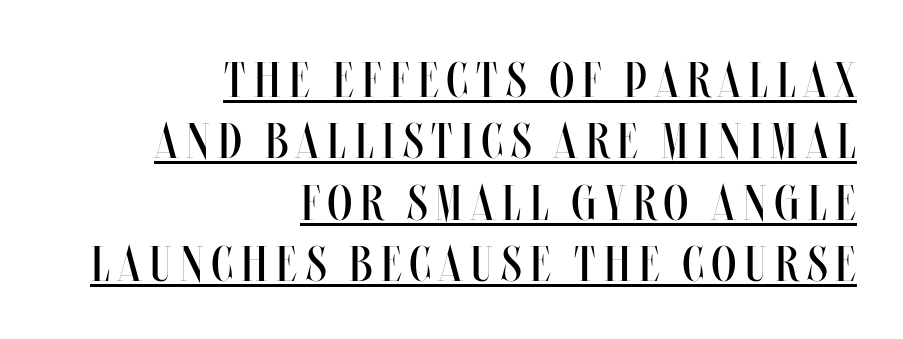
The image shows 50 px regular-weight, condensed type, upright; set right-aligned, line spacing 1.23x, underlined; medium stroke contrast and a large x-height.
